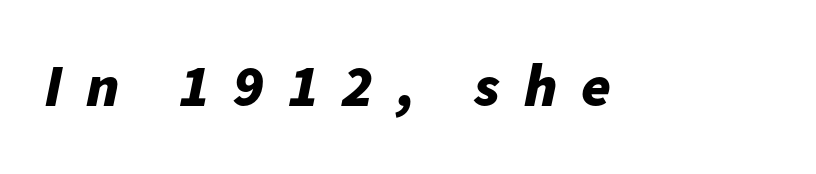
{"italic": "yes", "lean": "right", "slant_degrees": 11, "bold": "yes", "weight": "bold", "width": "normal", "stroke_contrast": "low", "x_height": "medium", "monospaced": "no", "underline": "no", "letter_spacing": "wide", "letter_spacing_em": 0.39, "glyph_px": 60}
